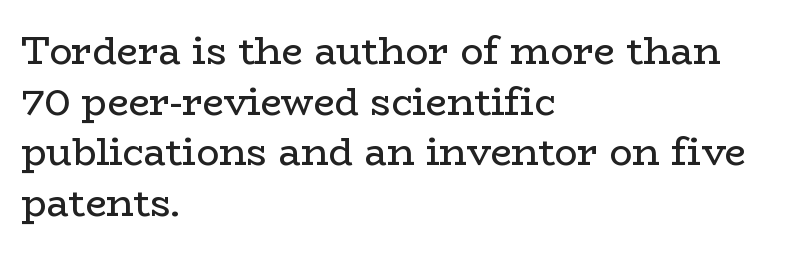
To sum up the face: it has serifs. Rendered with straight, roman letterforms. Descenders hang freely into open space. The rag falls on the right side of this text block. This rendering leaves character spacing at its baseline value. Varying glyph widths throughout — classic text-font behaviour.
